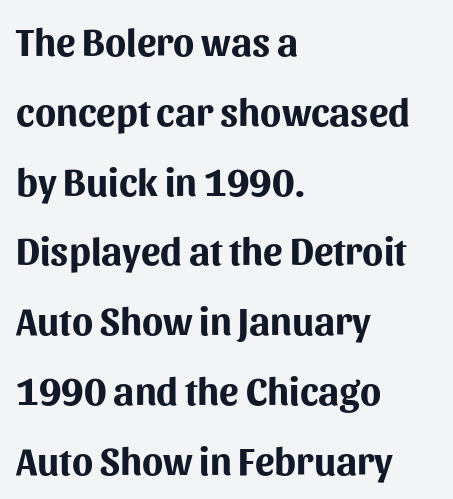
{"serif": "no", "italic": "no", "bold": "yes", "weight": "bold", "width": "normal", "stroke_contrast": "medium", "x_height": "medium", "monospaced": "no", "underline": "no", "align": "left", "line_spacing_ratio": 1.79, "letter_spacing": "normal", "letter_spacing_em": 0.0, "glyph_px": 39}
